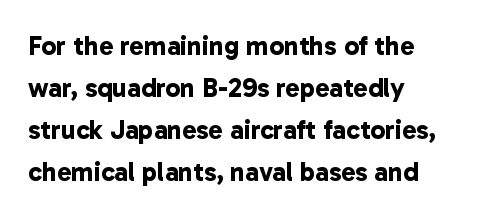
{"bold": "yes", "underline": "no", "align": "left", "line_spacing": "normal", "line_spacing_ratio": 1.55, "letter_spacing": "normal", "letter_spacing_em": 0.0, "glyph_px": 27}
